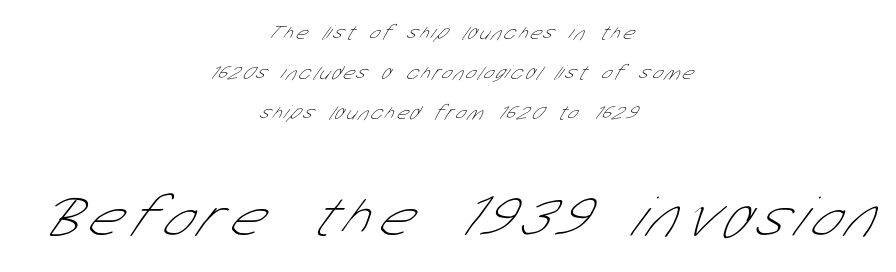
The typeface has the unassuming heft of standard copy or less. The block sitting lower on the canvas is the one with enlarged characters. This is sans-serif lettering, the kind often seen on screens and signage. The lines in this sample share a center point and differ in where they start and stop. Beneath every word, the page is bare. In terms of leading, this rendering errs on the spacious side.
